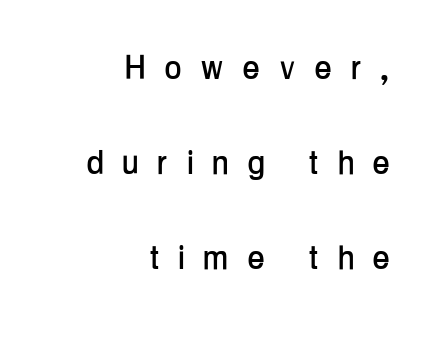
Q: Is the text italic (slanted)? A: No, it is upright.
Q: Is the typeface a serif or a sans-serif typeface? A: Sans-serif.
Q: Is the text underlined? A: No.
Q: How is the paragraph aligned? A: Right-aligned.
Q: Is the spacing between letters normal or unusually wide? A: Unusually wide.
Q: Is the spacing between lines tight, normal or loose? A: Loose.
Q: Width (condensed, normal, or wide)? A: Condensed.
Q: Stroke contrast? A: Low.
Q: x-height? A: Medium.
Q: Monospaced? A: No.
